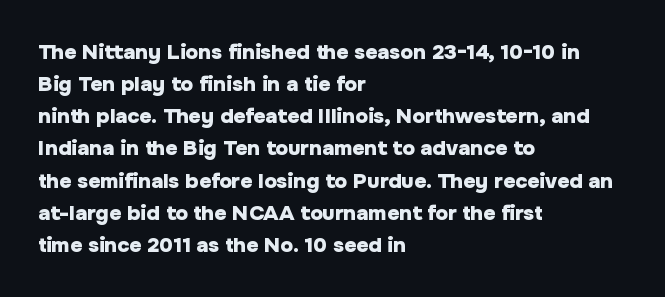
The image shows 21 px bold type, upright; set left-aligned, normal line spacing (1.53x), normal letter spacing, not underlined.
